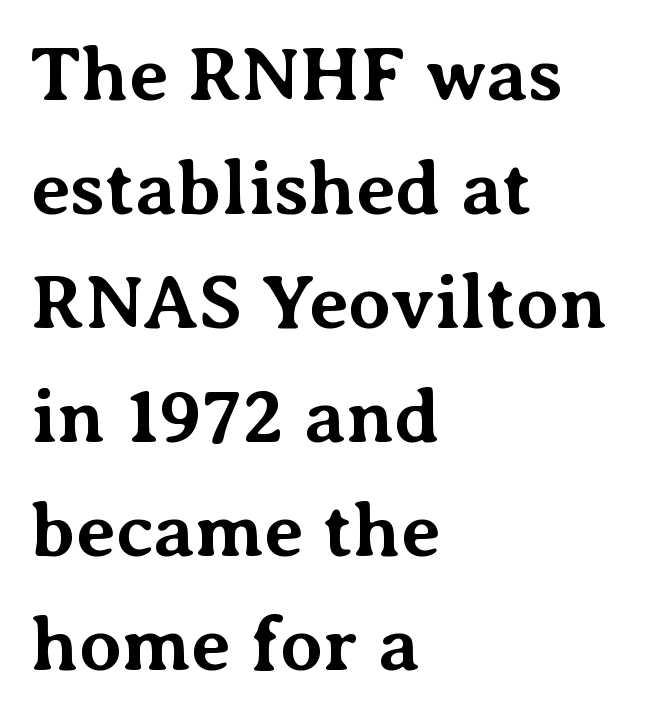
Regarding leading, the lines here are spaced in the standard way. The passage shown is emphatically bold. The characters display serif detailing at their extremities. Ordinary non-slanted type is in use. The face used here is proportionally spaced, like ordinary book or web type. Alignment: flush left.
